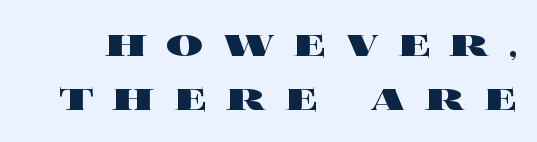
Q: Is the text bold? A: Yes.
Q: Is the text italic (slanted)? A: No, it is upright.
Q: Is the text underlined? A: No.
Q: Is the spacing between letters normal or unusually wide? A: Unusually wide.
Q: Width (condensed, normal, or wide)? A: Wide.
Q: x-height? A: Large.
Q: Monospaced? A: No.
